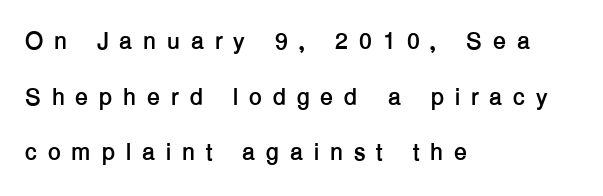
Posture: straight, roman, zero tilt. Teacher's note: observe the even left margin — that is flush-left alignment. Does the leading feel generous? Absolutely, it's lavish. These words are printed bold, with thick strokes throughout. The gap between lines stays unmarked.
